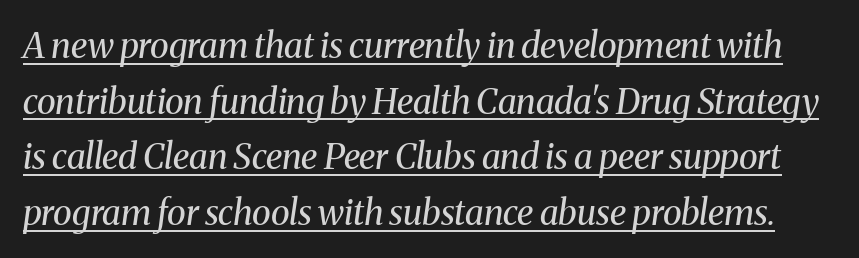
{"serif": "yes", "italic": "yes", "lean": "right", "slant_degrees": 8, "bold": "no", "weight": "regular", "width": "normal", "stroke_contrast": "medium", "x_height": "medium", "monospaced": "no", "underline": "yes", "line_spacing": "normal", "line_spacing_ratio": 1.59, "letter_spacing": "normal", "letter_spacing_em": 0.0, "glyph_px": 35}
